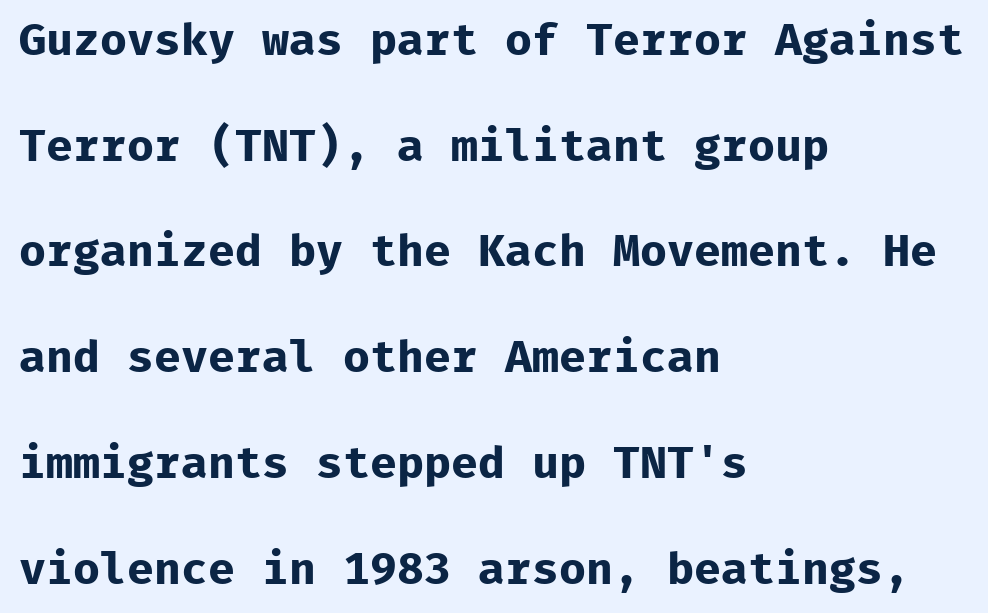
Q: Is the text bold? A: Yes.
Q: Is the text italic (slanted)? A: No, it is upright.
Q: Is the typeface a serif or a sans-serif typeface? A: Sans-serif.
Q: Is the text underlined? A: No.
Q: How is the paragraph aligned? A: Left-aligned.
Q: Is the spacing between letters normal or unusually wide? A: Normal.
Q: Is the spacing between lines tight, normal or loose? A: Loose.
Q: Width (condensed, normal, or wide)? A: Normal.
Q: Stroke contrast? A: Low.
Q: x-height? A: Medium.
Q: Monospaced? A: Yes.
